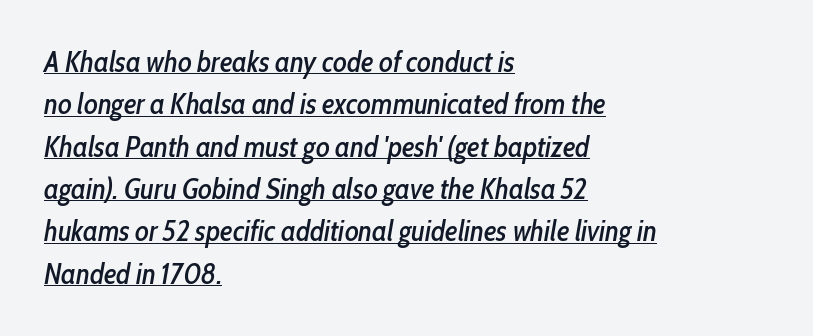
One glance says typical: line gaps are just what's usual. Spacing verdict: proportional, widths tailored to each character. Somebody hit Ctrl+U on this one — the words are underlined. The gaps between neighbouring characters are ordinary and unremarkable. Compared with a centered layout, this one pins lines to the left instead.
